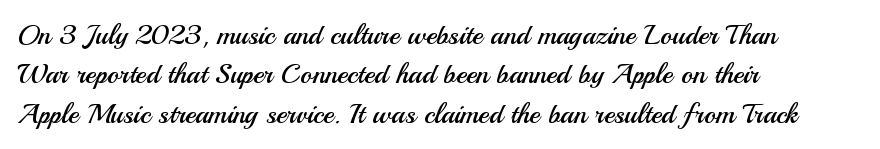
Q: Is the text bold? A: No.
Q: Is the text italic (slanted)? A: Yes.
Q: Is the typeface a serif or a sans-serif typeface? A: Sans-serif.
Q: Is the text underlined? A: No.
Q: How is the paragraph aligned? A: Left-aligned.
Q: Is the spacing between letters normal or unusually wide? A: Normal.
Q: Is the spacing between lines tight, normal or loose? A: Normal.
Q: Width (condensed, normal, or wide)? A: Normal.
Q: Stroke contrast? A: Medium.
Q: x-height? A: Small.
Q: Monospaced? A: No.
